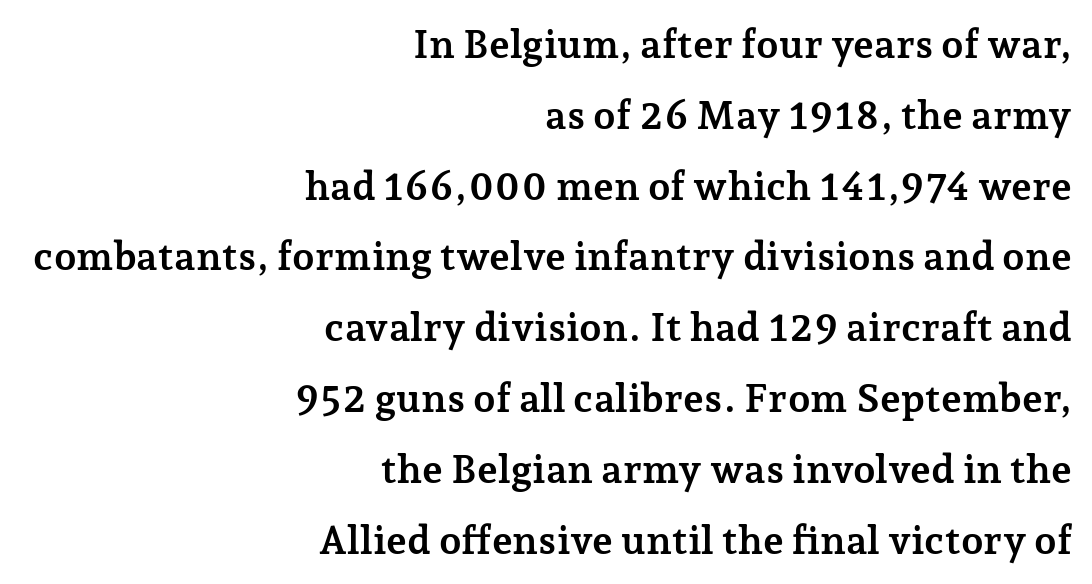
Q: Is the text bold? A: Yes.
Q: Is the text italic (slanted)? A: No, it is upright.
Q: Is the typeface a serif or a sans-serif typeface? A: Serif.
Q: Is the text underlined? A: No.
Q: How is the paragraph aligned? A: Right-aligned.
Q: Is the spacing between letters normal or unusually wide? A: Normal.
Q: Width (condensed, normal, or wide)? A: Normal.
Q: Stroke contrast? A: Low.
Q: x-height? A: Medium.
Q: Monospaced? A: No.
